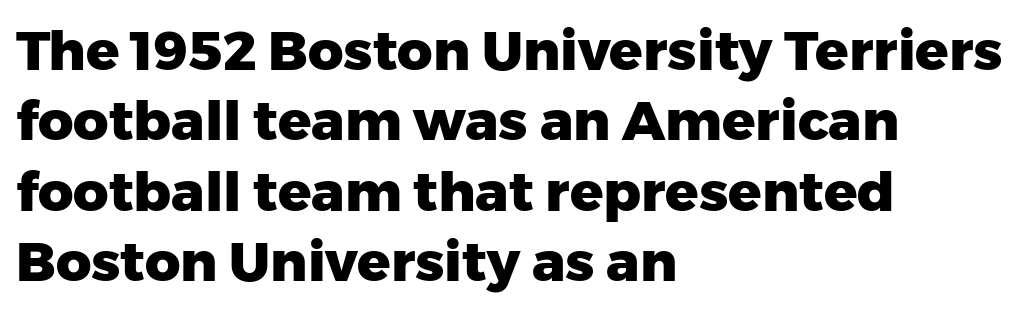
{"serif": "no", "italic": "no", "bold": "yes", "weight": "heavy", "width": "normal", "stroke_contrast": "low", "x_height": "medium", "monospaced": "no", "underline": "no", "align": "left", "line_spacing": "normal", "line_spacing_ratio": 1.28, "letter_spacing": "normal", "letter_spacing_em": 0.0, "glyph_px": 55}
